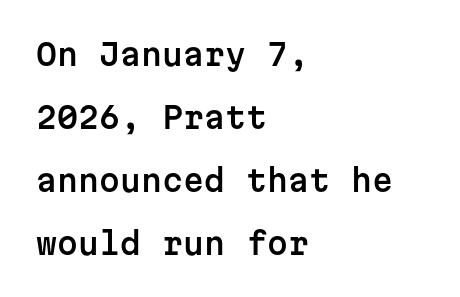
The image shows 30 px sans-serif type, upright, monospaced; set left-aligned, loose line spacing (2.1x), normal letter spacing, not underlined; low stroke contrast and a medium x-height.
